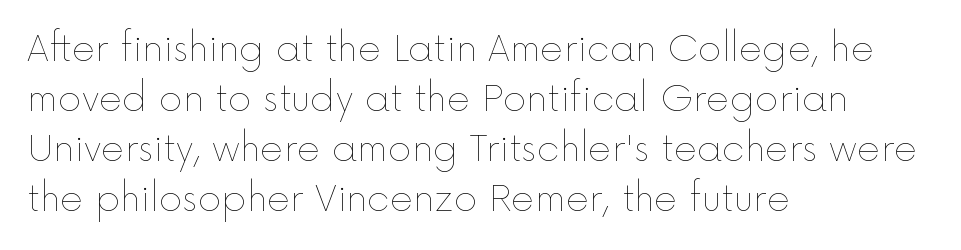
The letters stand upright; this is a roman face. Stroke mass is kept to a normal reading level or below. You could not count columns in this text — the font is proportionally spaced. The passage shown is not underscored anywhere. Visually the block forms a straight wall on the left and a jagged coastline on the right. How would I describe the line gaps? Plain and ordinary.
